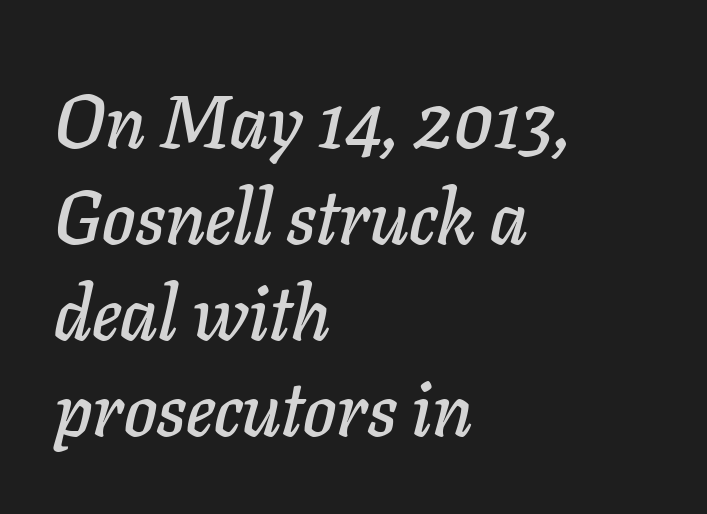
Nobody drew a line under any word here. You can tell it's italic because the verticals aren't actually vertical. What's the leading like? Ordinary, nothing unusual. Spacing verdict: proportional, widths tailored to each character. Nobody touched the tracking dial on this one.
